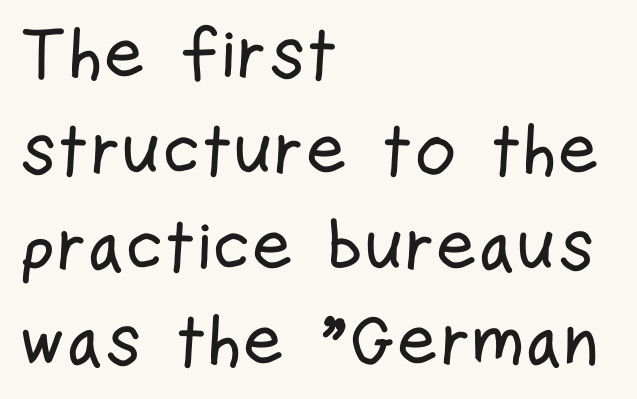
The image shows 72 px condensed sans-serif type, upright; set left-aligned, normal line spacing (1.33x), normal letter spacing, not underlined; low stroke contrast and a medium x-height.
